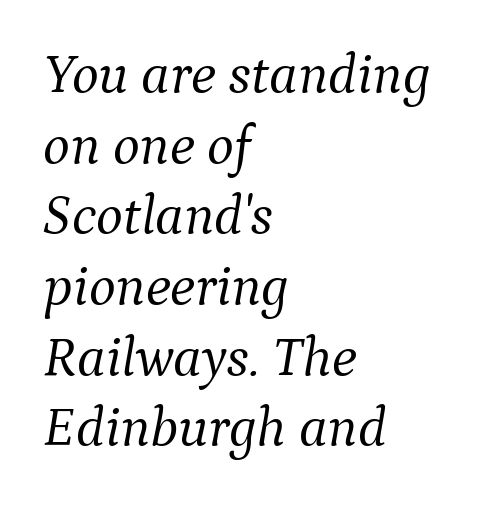
The image shows 57 px light serif type, italic (leaning right); set left-aligned, line spacing 1.24x, normal letter spacing, not underlined; medium stroke contrast and a medium x-height.
